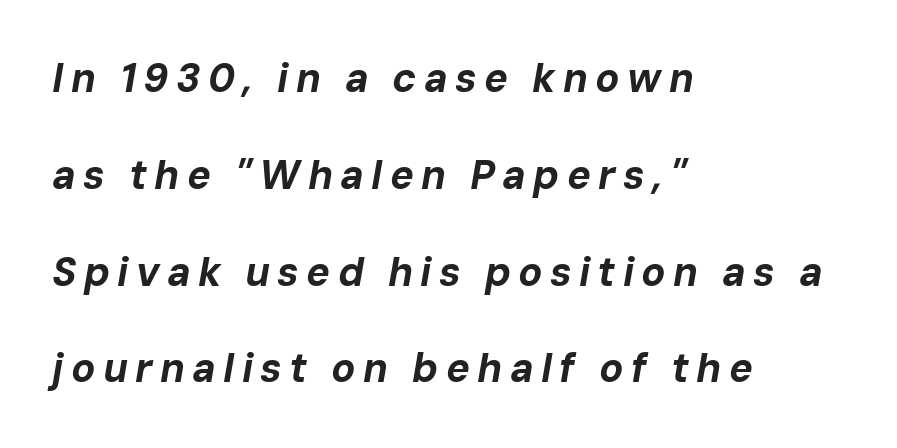
{"italic": "yes", "lean": "right", "slant_degrees": 10, "bold": "yes", "weight": "bold", "width": "normal", "stroke_contrast": "low", "x_height": "medium", "monospaced": "no", "underline": "no", "align": "left", "line_spacing": "loose", "line_spacing_ratio": 2.42, "glyph_px": 40}
